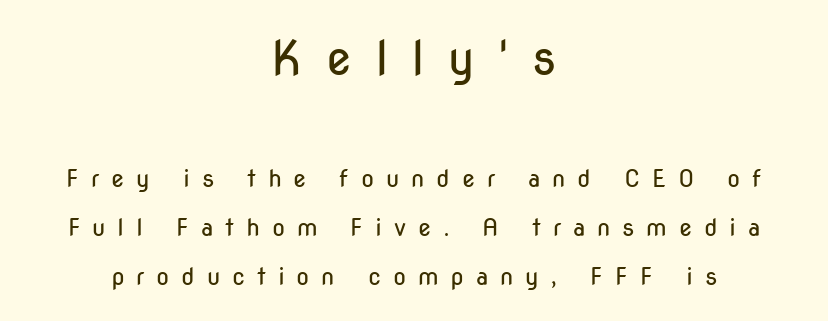
Q: Is the text bold? A: No.
Q: Is the text italic (slanted)? A: No, it is upright.
Q: Is the typeface a serif or a sans-serif typeface? A: Sans-serif.
Q: Is the text underlined? A: No.
Q: How is the paragraph aligned? A: Centered.
Q: Is the spacing between letters normal or unusually wide? A: Unusually wide.
Q: Is the spacing between lines tight, normal or loose? A: Loose.
Q: Which block of text is set in a larger size, the first (top) or the second (bottom)? A: The first (top) one.
Q: Width (condensed, normal, or wide)? A: Condensed.
Q: Stroke contrast? A: Low.
Q: x-height? A: Medium.
Q: Monospaced? A: No.
